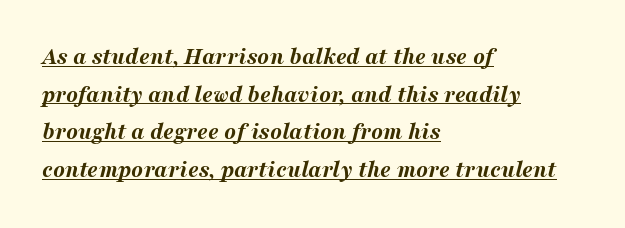
Typeset ragged right — the left edge is the straight one. Glyph-to-glyph distance matches everyday printed text. Set as a true bold cut, around the 700 mark. Would a proofreader flag this as italicized? Yes. This is underlined copy, the kind a proofreader might mark for attention.
